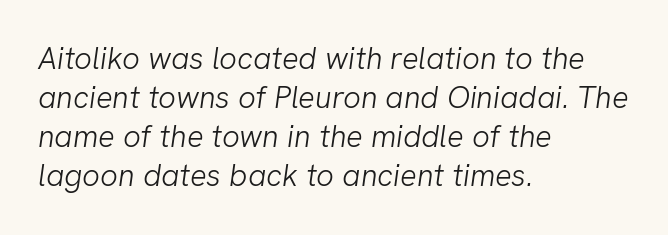
{"serif": "no", "bold": "no", "weight": "light", "width": "normal", "stroke_contrast": "low", "x_height": "medium", "monospaced": "no", "underline": "no", "align": "left", "line_spacing": "normal", "line_spacing_ratio": 1.26, "letter_spacing": "normal", "letter_spacing_em": 0.0, "glyph_px": 31}
